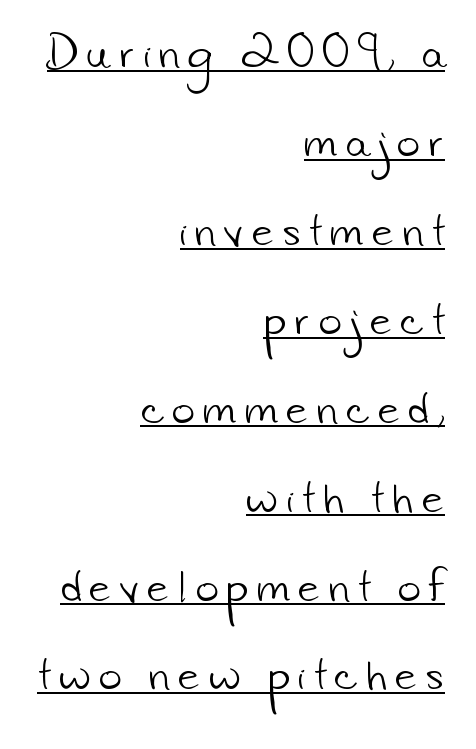
Weight: in the light-to-regular range. The paragraph has a hard right edge and a soft left edge. The horizontal fit of the characters is loose and conspicuously gappy. These lines stand farther apart than default settings would place them. Underlined type.
